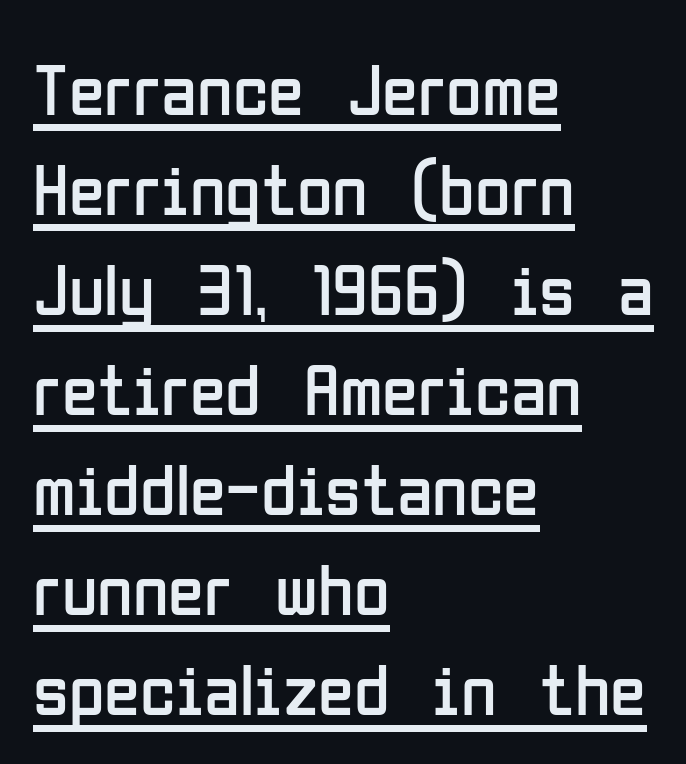
The image shows 73 px regular-weight, condensed sans-serif type, upright; set left-aligned, normal line spacing (1.37x), normal letter spacing, underlined; low stroke contrast and a medium x-height.
